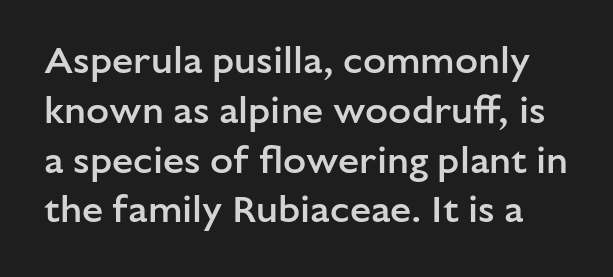
The image shows 38 px semibold sans-serif type, upright; set normal line spacing (1.31x), normal letter spacing, not underlined; low stroke contrast and a medium x-height.
